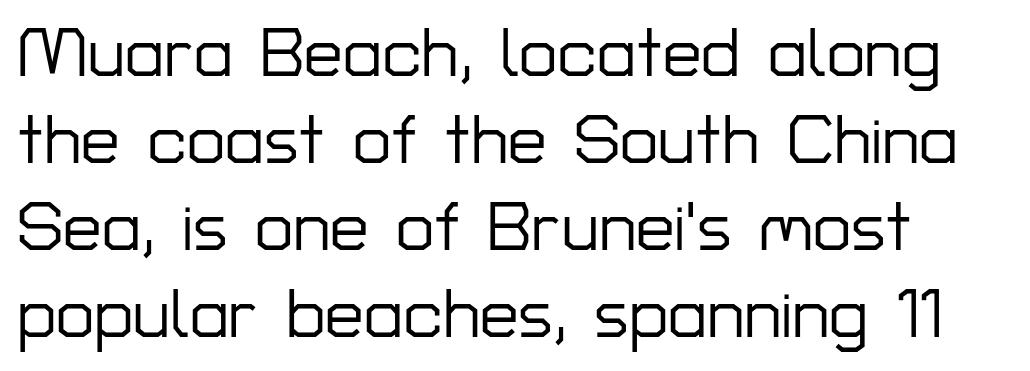
Q: Is the text italic (slanted)? A: No, it is upright.
Q: Is the typeface a serif or a sans-serif typeface? A: Sans-serif.
Q: Is the text underlined? A: No.
Q: How is the paragraph aligned? A: Left-aligned.
Q: Is the spacing between letters normal or unusually wide? A: Normal.
Q: Is the spacing between lines tight, normal or loose? A: Normal.
Q: Width (condensed, normal, or wide)? A: Normal.
Q: Stroke contrast? A: Low.
Q: x-height? A: Medium.
Q: Monospaced? A: No.
